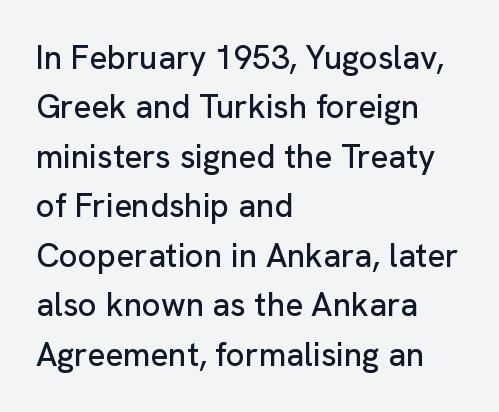
Q: Is the text italic (slanted)? A: No, it is upright.
Q: Is the typeface a serif or a sans-serif typeface? A: Sans-serif.
Q: Is the text underlined? A: No.
Q: How is the paragraph aligned? A: Left-aligned.
Q: Is the spacing between letters normal or unusually wide? A: Normal.
Q: Is the spacing between lines tight, normal or loose? A: Normal.
Q: Width (condensed, normal, or wide)? A: Normal.
Q: Stroke contrast? A: Low.
Q: x-height? A: Medium.
Q: Monospaced? A: No.
